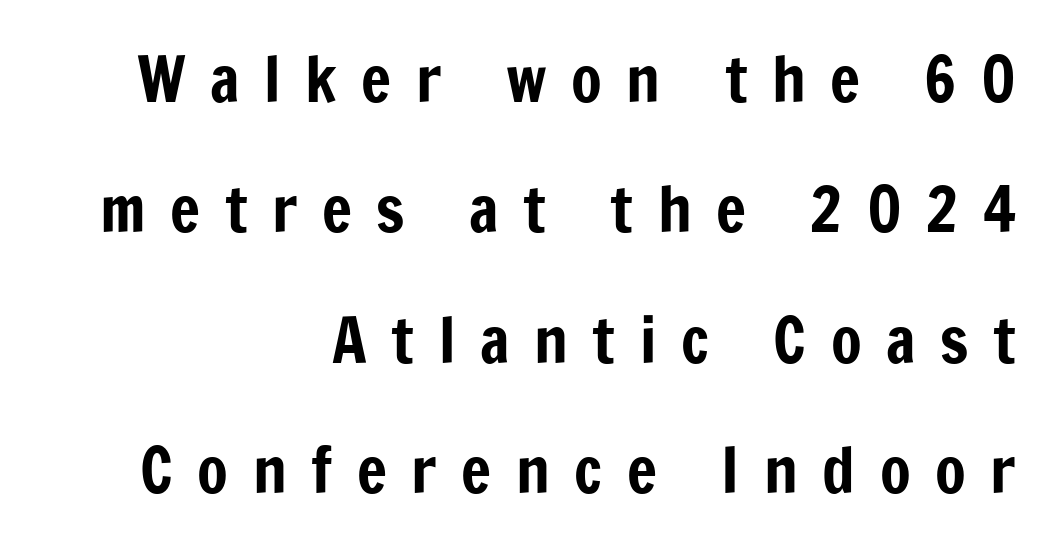
The image shows 63 px condensed sans-serif type, upright; set right-aligned, loose line spacing (2.07x), unusually wide letter spacing (+0.39 em), not underlined; low stroke contrast and a medium x-height.
